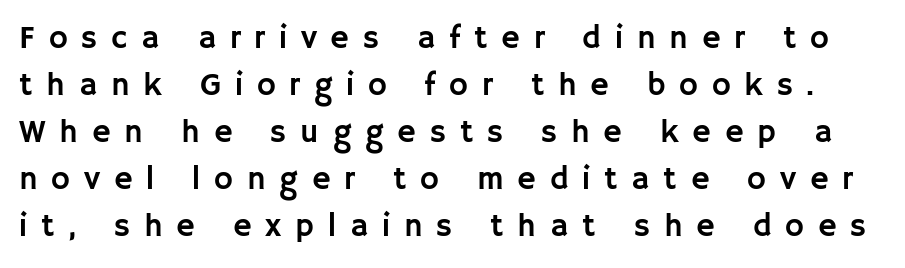
{"serif": "no", "italic": "no", "width": "normal", "stroke_contrast": "low", "x_height": "large", "monospaced": "no", "underline": "no", "line_spacing": "normal", "line_spacing_ratio": 1.47, "letter_spacing": "wide", "letter_spacing_em": 0.43, "glyph_px": 32}
